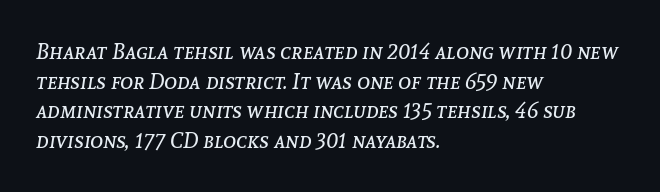
Horizontal alignment here is leftward, the default for most running prose. The leading is moderate, giving the passage an even texture. The letters look calm and open, with moderate or lighter stems. Nobody drew a line under any word here. The face used here has a pronounced slope to its letters.
